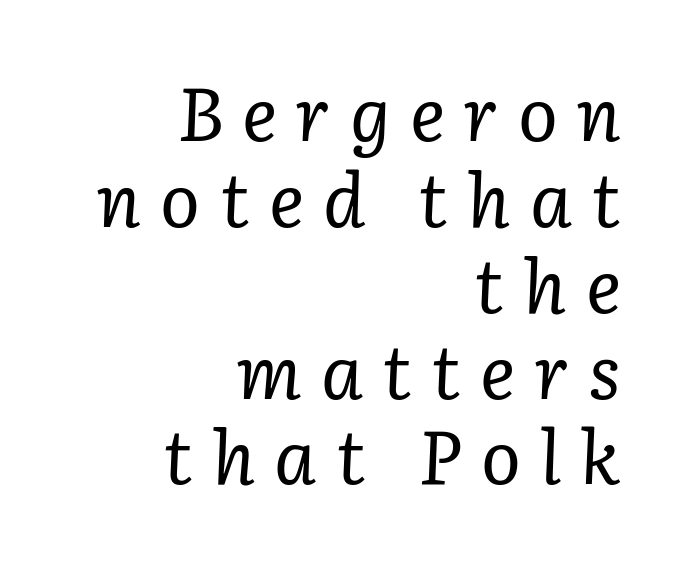
Substantial extra tracking has been applied to these lines. The lines in this sample share a right terminus and differ only in where they begin. This sample has the flowing, uneven cadence of proportional lettering. The lettering tilts uniformly, giving the passage an italic look. Descender tails drop into unmarked territory.
